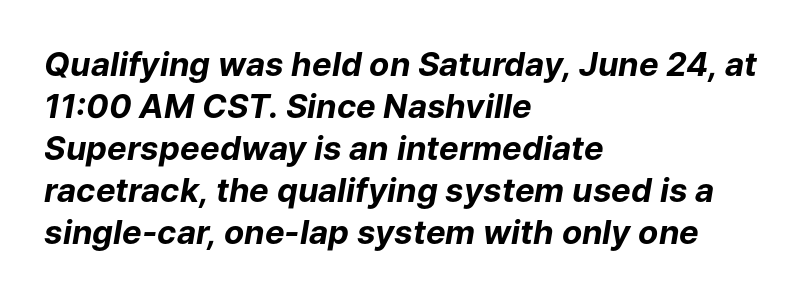
{"italic": "yes", "lean": "right", "slant_degrees": 9, "bold": "yes", "weight": "bold", "width": "normal", "stroke_contrast": "low", "x_height": "medium", "monospaced": "no", "underline": "no", "align": "left", "line_spacing": "normal", "line_spacing_ratio": 1.27, "letter_spacing": "normal", "letter_spacing_em": 0.0, "glyph_px": 33}
